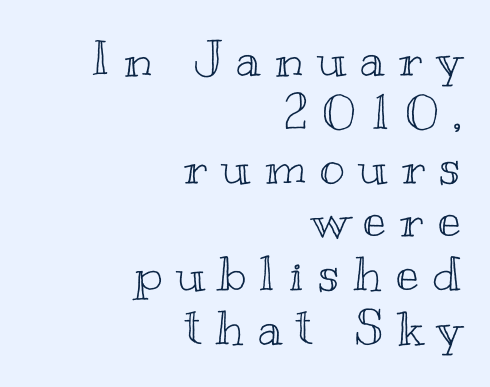
Descender tails drop into unmarked territory. Short note: letters widely spaced. Vertically, the passage feels compressed, each row crowding the next. These lines are set flush right with a ragged left edge. The typography opts for an upright posture over an oblique one.
